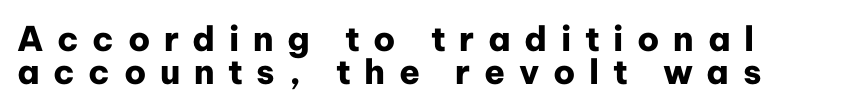
The font family rendered here belongs to the sans-serif group. On the weight axis this lands at bold, roughly 700. Notice how the stems are strictly vertical — no italics here. The line-height multiplier appears low, near solid setting. The lines in this sample share a left origin and differ only in where they stop.
